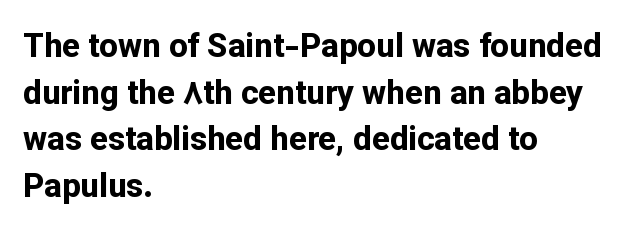
{"serif": "no", "italic": "no", "bold": "yes", "weight": "bold", "width": "normal", "stroke_contrast": "low", "x_height": "medium", "monospaced": "no", "underline": "no", "align": "left", "line_spacing": "normal", "line_spacing_ratio": 1.41, "letter_spacing": "normal", "letter_spacing_em": 0.0, "glyph_px": 33}
